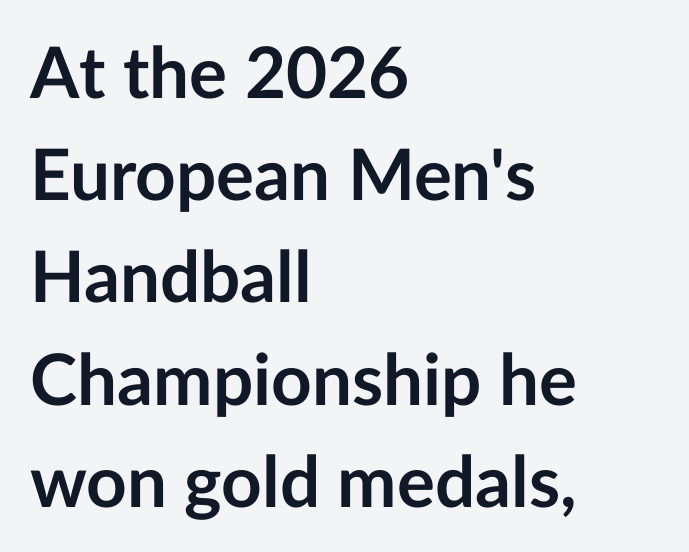
{"serif": "no", "italic": "no", "bold": "yes", "weight": "semibold", "width": "normal", "stroke_contrast": "low", "x_height": "medium", "monospaced": "no", "underline": "no", "align": "left", "line_spacing": "normal", "line_spacing_ratio": 1.44, "letter_spacing": "normal", "letter_spacing_em": 0.0, "glyph_px": 71}
